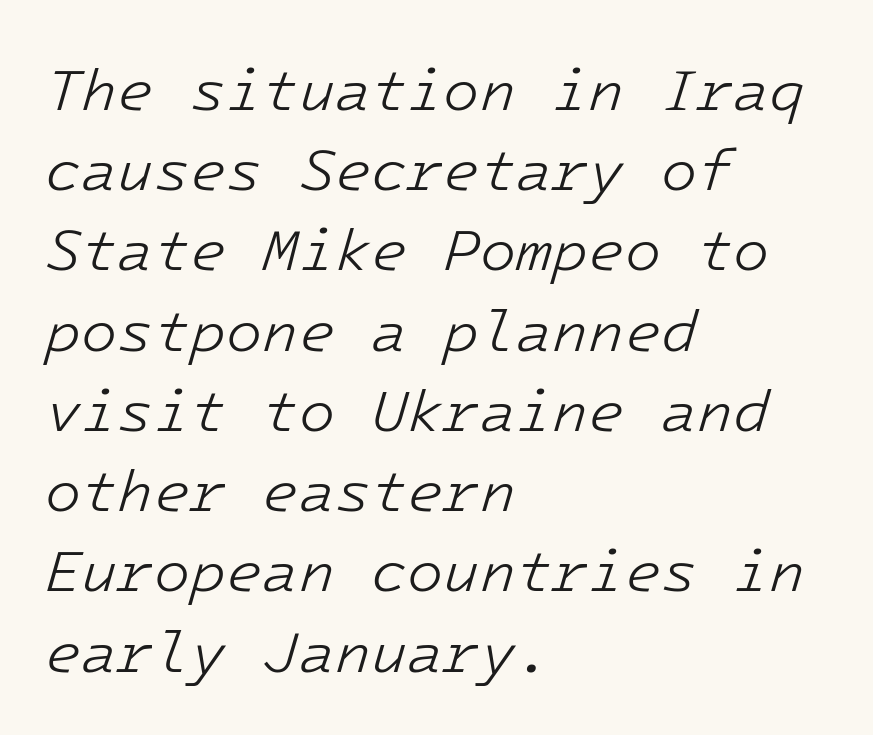
Compared with typical body copy, the letter spacing here is the same. Think standard paragraph weight, or any step lighter than that. Lines of text with bare space underneath. Honestly, the row spacing looks completely unremarkable.
